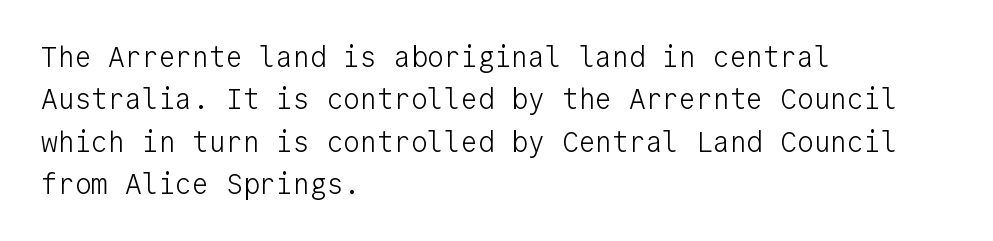
Every stem runs plumb, perpendicular to the baseline. Look at the bottom of the vertical strokes: they stop flat, with no serifs. The rendering uses typewriter-style spacing with identical character cells. Descenders hang freely into open space. Caption: face not bold, strokes unweighted. Is there much room between lines? A standard amount, neither cramped nor airy.
